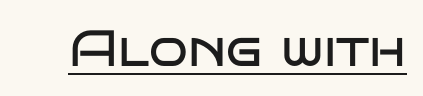
Is this a sans? Yes — the strokes have no serifs. Character widths vary here, with narrow letters taking less room than wide ones. Heft: none added — not bold. When letters stand straight like this, we call the style roman or upright. Nobody touched the tracking dial on this one.
